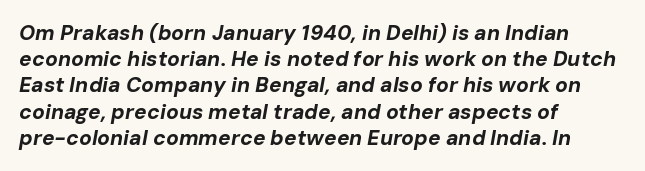
The image shows 21 px bold type, italic (leaning right); set left-aligned, normal line spacing (1.25x), normal letter spacing, not underlined.
